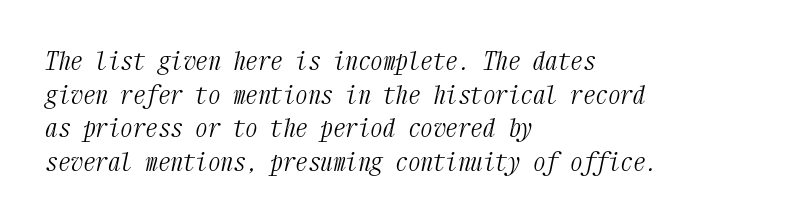
Q: Is the text bold? A: No.
Q: Is the text italic (slanted)? A: Yes, it leans right by about 12 degrees.
Q: Is the text underlined? A: No.
Q: How is the paragraph aligned? A: Left-aligned.
Q: Is the spacing between letters normal or unusually wide? A: Normal.
Q: Is the spacing between lines tight, normal or loose? A: Normal.
